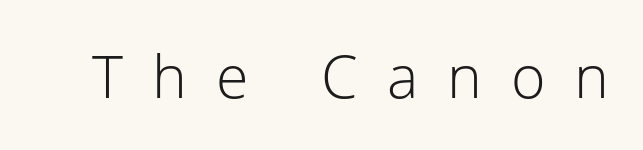
Q: Is the text bold? A: No.
Q: Is the text italic (slanted)? A: No, it is upright.
Q: Is the typeface a serif or a sans-serif typeface? A: Sans-serif.
Q: Is the text underlined? A: No.
Q: Is the spacing between letters normal or unusually wide? A: Unusually wide.
Q: Width (condensed, normal, or wide)? A: Normal.
Q: Stroke contrast? A: Low.
Q: x-height? A: Medium.
Q: Monospaced? A: No.
